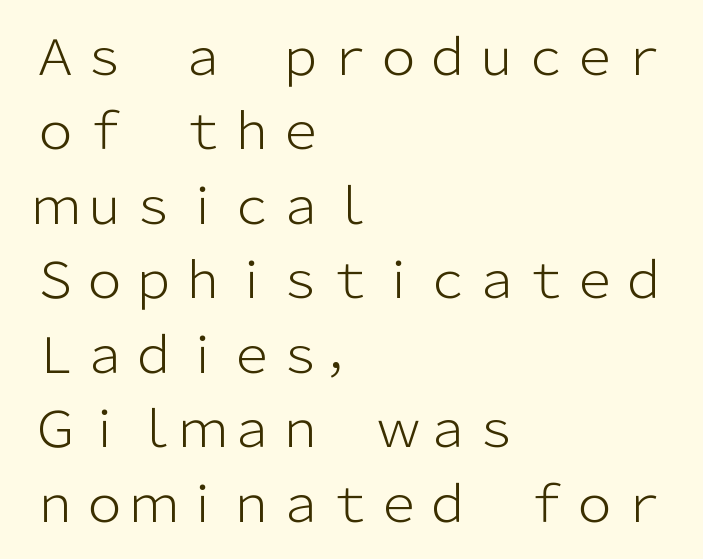
The image shows 49 px light sans-serif type, upright; set left-aligned, normal line spacing (1.52x), normal letter spacing, not underlined; low stroke contrast and a medium x-height.
